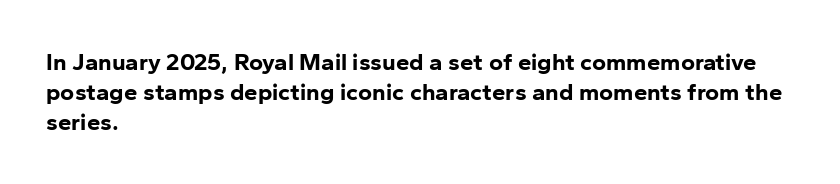
Q: Is the text bold? A: Yes.
Q: Is the text italic (slanted)? A: No, it is upright.
Q: Is the text underlined? A: No.
Q: How is the paragraph aligned? A: Left-aligned.
Q: Is the spacing between letters normal or unusually wide? A: Normal.
Q: Is the spacing between lines tight, normal or loose? A: Normal.
